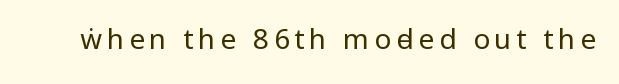
The image shows 28 px regular-weight, condensed sans-serif type, upright; set not underlined; low stroke contrast and a large x-height.
